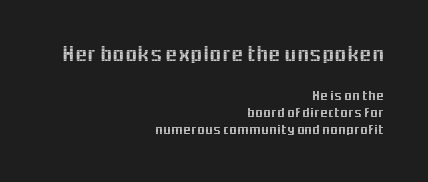
The image shows 22 px text type, upright; set right-aligned, line spacing 1.23x, normal letter spacing, not underlined; the first (top) block is 1.57x larger.
